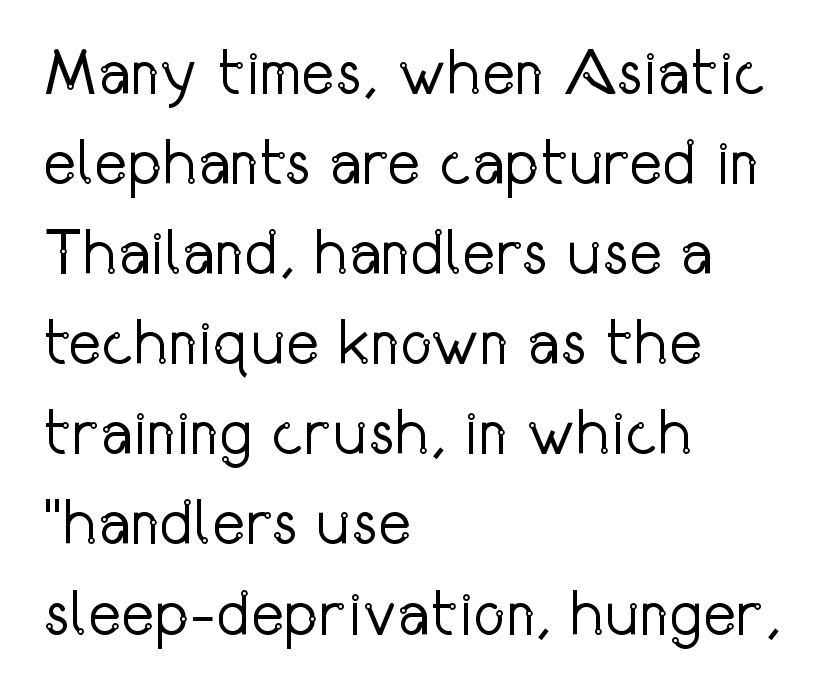
Q: Is the text bold? A: No.
Q: Is the text italic (slanted)? A: No, it is upright.
Q: Is the typeface a serif or a sans-serif typeface? A: Sans-serif.
Q: Is the text underlined? A: No.
Q: How is the paragraph aligned? A: Left-aligned.
Q: Is the spacing between letters normal or unusually wide? A: Normal.
Q: Is the spacing between lines tight, normal or loose? A: Normal.
Q: Width (condensed, normal, or wide)? A: Condensed.
Q: Stroke contrast? A: Low.
Q: x-height? A: Medium.
Q: Monospaced? A: No.
